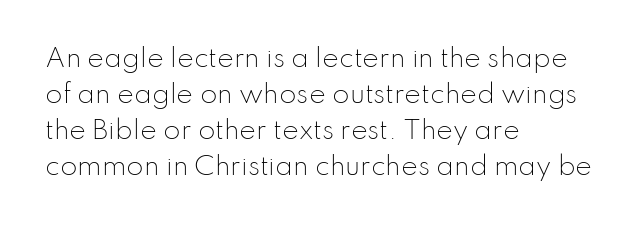
The image shows 25 px text type, upright; set left-aligned, normal line spacing (1.44x), normal letter spacing, not underlined.
